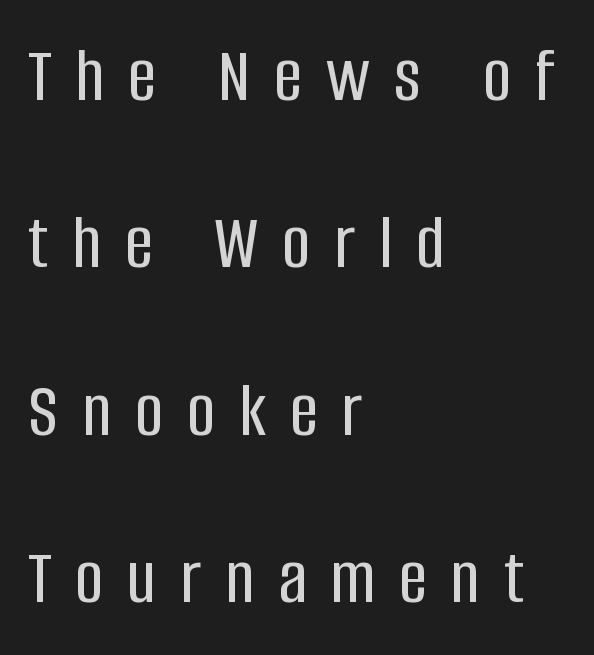
{"serif": "no", "italic": "no", "width": "condensed", "stroke_contrast": "low", "x_height": "large", "monospaced": "no", "underline": "no", "align": "left", "line_spacing": "loose", "line_spacing_ratio": 2.12, "letter_spacing": "wide", "letter_spacing_em": 0.3, "glyph_px": 79}
